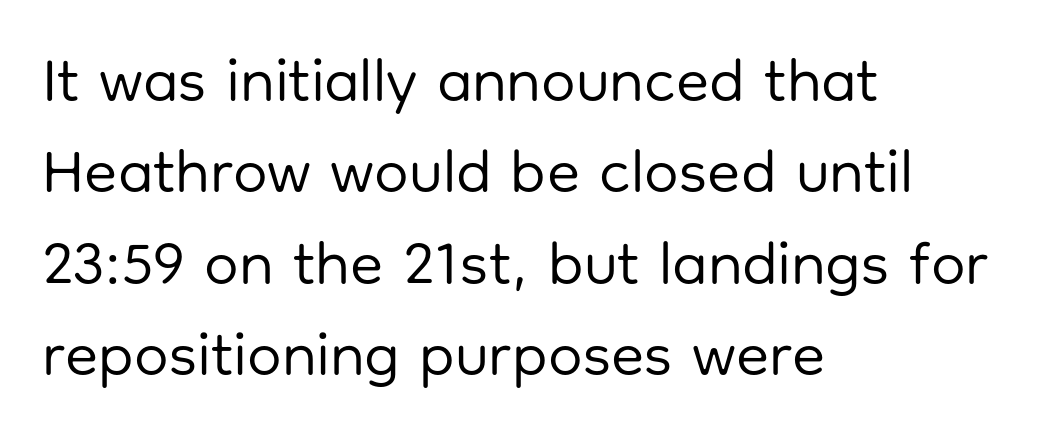
The image shows 61 px regular-weight sans-serif type, upright; set left-aligned, normal line spacing (1.5x), normal letter spacing, not underlined; low stroke contrast and a medium x-height.
